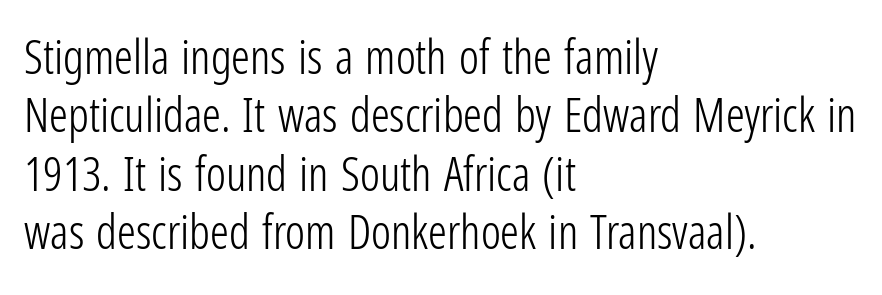
The horizontal fit of the characters is conventional and even. Look at the bottom of the vertical strokes: they stop flat, with no serifs. Each letter keeps its own natural width here, so spacing adapts to shape. These lines stack with their left ends in a neat column. Letters rest on an invisible, unmarked baseline. No extra ink here — the face is not bold.
